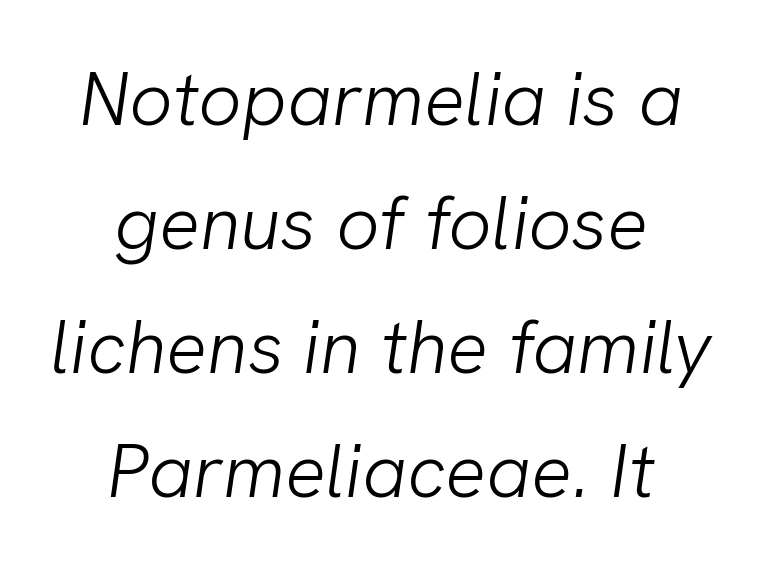
{"serif": "no", "bold": "no", "weight": "light", "width": "normal", "stroke_contrast": "low", "x_height": "medium", "monospaced": "no", "underline": "no", "align": "center", "line_spacing": "normal", "line_spacing_ratio": 1.63, "letter_spacing": "normal", "letter_spacing_em": 0.0, "glyph_px": 76}
